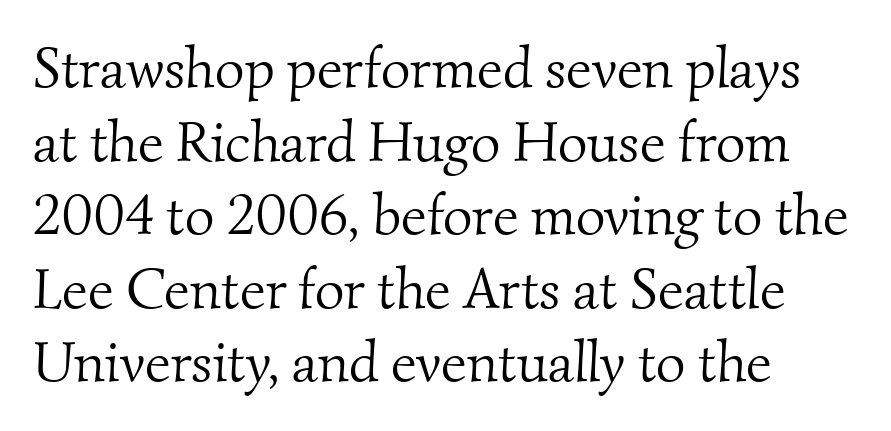
Decoration check: the copy has no underline. No letter is thick-stroked: the sample isn't bold. Glyph-to-glyph distance matches everyday printed text. Baseline-to-baseline distance is the conventional proportion of letter height. The face used here is proportionally spaced, like ordinary book or web type.
